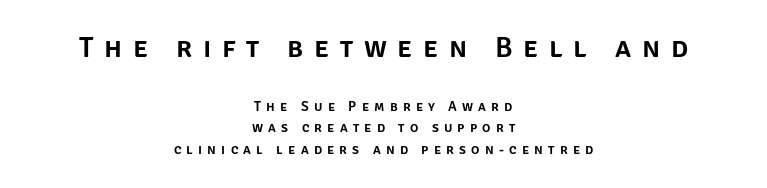
The image shows 29 px sans-serif type, upright; set centered, normal line spacing (1.54x), unusually wide letter spacing (+0.37 em), not underlined; the first (top) block is 2.07x larger; low stroke contrast and a large x-height.
